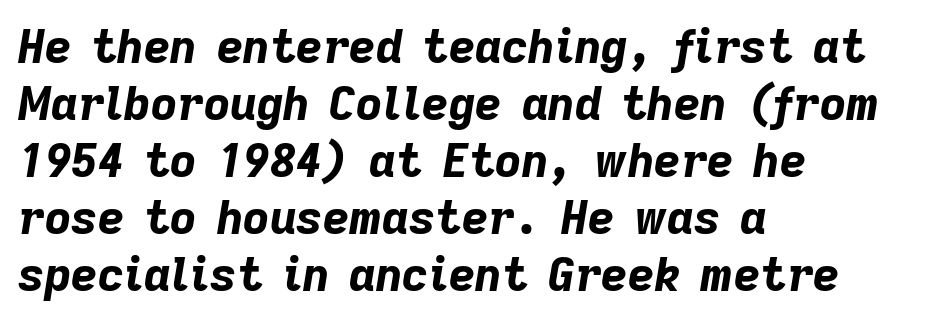
Q: Is the text bold? A: Yes.
Q: Is the text italic (slanted)? A: Yes, it leans right by about 9 degrees.
Q: Is the text underlined? A: No.
Q: How is the paragraph aligned? A: Left-aligned.
Q: Is the spacing between letters normal or unusually wide? A: Normal.
Q: Width (condensed, normal, or wide)? A: Normal.
Q: Stroke contrast? A: Low.
Q: x-height? A: Medium.
Q: Monospaced? A: No.
